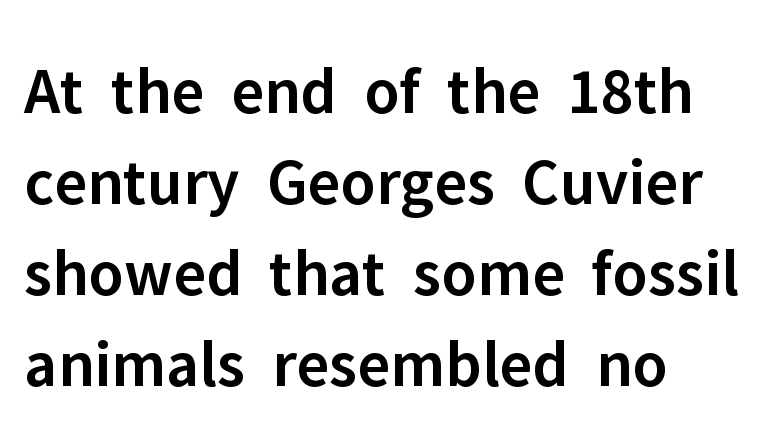
The image shows 67 px semibold sans-serif type, upright; set left-aligned, normal line spacing (1.36x), normal letter spacing, not underlined; low stroke contrast and a medium x-height.
